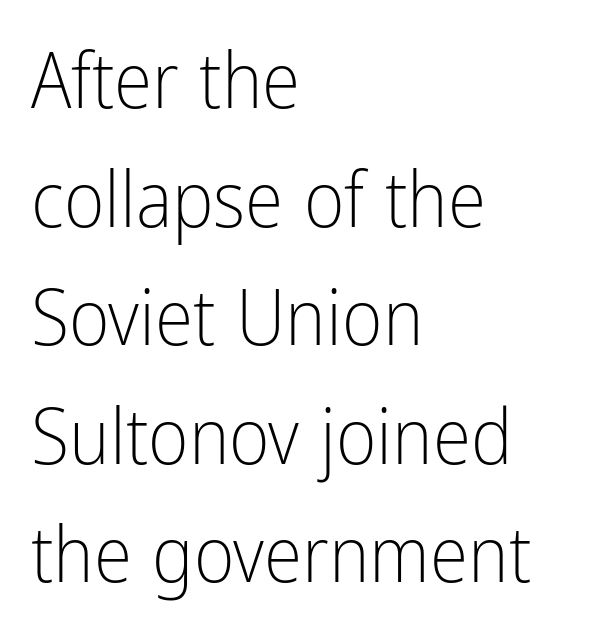
The image shows 78 px light, condensed sans-serif type, upright; set left-aligned, normal line spacing (1.52x), normal letter spacing, not underlined; low stroke contrast and a medium x-height.
